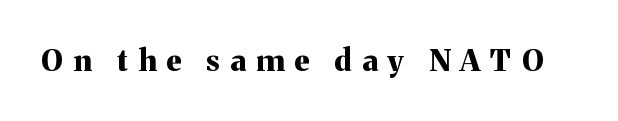
{"serif": "yes", "italic": "no", "bold": "yes", "weight": "bold", "width": "normal", "stroke_contrast": "medium", "x_height": "medium", "monospaced": "no", "underline": "no", "letter_spacing": "wide", "letter_spacing_em": 0.34, "glyph_px": 30}
